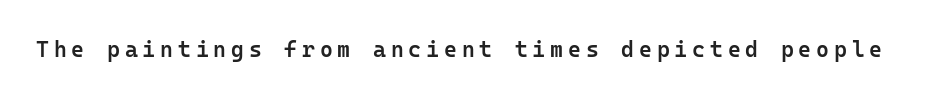
Every character sits straight up, as roman type does. Beneath every word, the page is bare. This sample uses expanded letter spacing, leaving extra air between glyphs. Slightly chunky letters — semibold, I'd say, not full bold.
